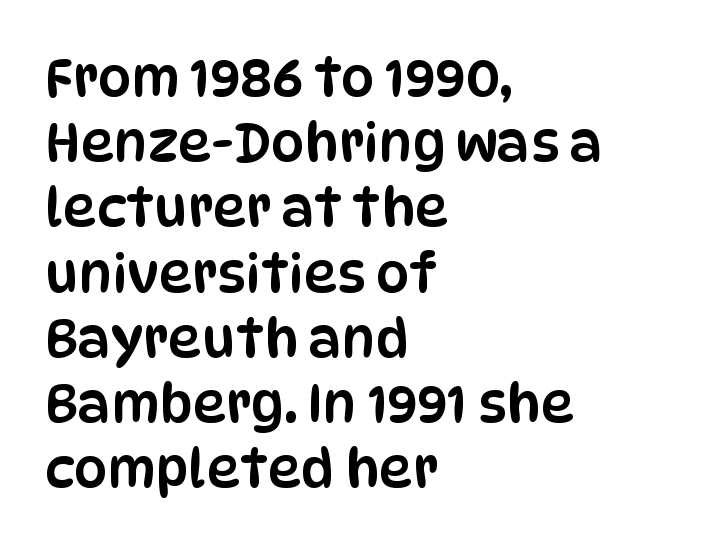
{"serif": "no", "italic": "no", "width": "condensed", "stroke_contrast": "low", "x_height": "large", "monospaced": "no", "underline": "no", "align": "left", "line_spacing_ratio": 1.23, "letter_spacing": "normal", "letter_spacing_em": 0.0, "glyph_px": 53}
